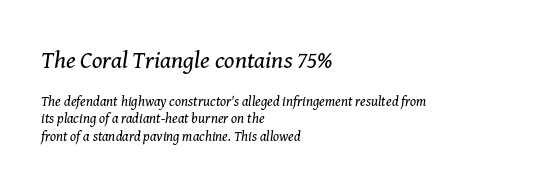
{"italic": "yes", "lean": "right", "slant_degrees": 8, "bold": "no", "underline": "no", "align": "left", "line_spacing_ratio": 1.24, "letter_spacing": "normal", "letter_spacing_em": 0.0, "larger_block": "first", "size_ratio": 1.71, "glyph_px": 24}
